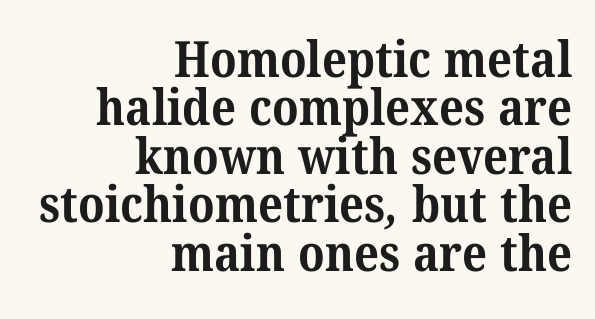
Q: Is the text bold? A: Yes.
Q: Is the typeface a serif or a sans-serif typeface? A: Serif.
Q: Is the text underlined? A: No.
Q: How is the paragraph aligned? A: Right-aligned.
Q: Is the spacing between letters normal or unusually wide? A: Normal.
Q: Is the spacing between lines tight, normal or loose? A: Tight.
Q: Width (condensed, normal, or wide)? A: Normal.
Q: Stroke contrast? A: Medium.
Q: x-height? A: Medium.
Q: Monospaced? A: No.
